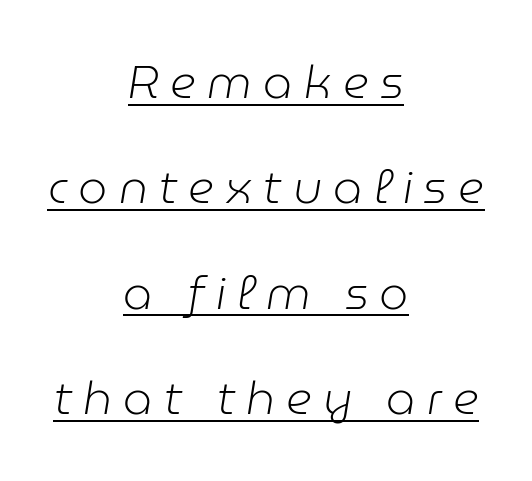
The rendered words wear a rule along their underside. Rendered with sloped, italic letterforms. Is the type heavy? It reads as light-to-regular instead. Students, observe: this is what heavily led, spacious text looks like. Spacing verdict: proportional, widths tailored to each character. Each word looks stretched out because of the extra space between its letters.
